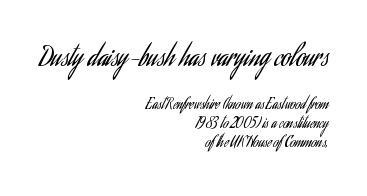
Leftover space on each line is placed entirely before the opening word. Leading: standard. This rendering features lettering with no underline. A typesetter would call this zero additional tracking.
